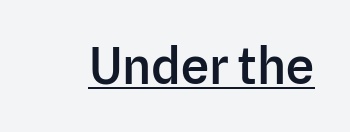
A typesetter would call this proportional, since set widths differ per character. Posture: straight, roman, zero tilt. Look at the stroke-to-counter ratio: somewhat heavy, a semibold. Serifs: no, the terminals of the letterforms are clean. Here the glyphs are tracked normally, forming tight word shapes. A continuous stroke trails under the words, as in a hyperlink.
